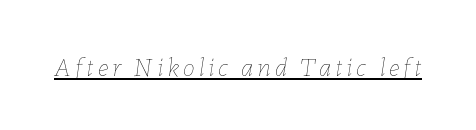
These glyphs show unthickened strokes, regular width or finer. Is there an underline? Yes — a line sits under the letters. The font's italic variant was chosen for this text.
